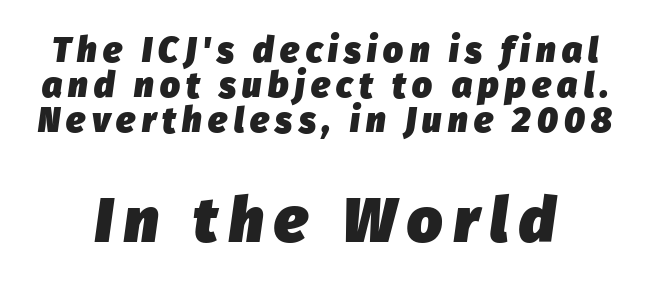
The letters are slanted; this is an italic face. Spacing verdict: proportional, widths tailored to each character. The words here are not underlined. The later block is typeset at a bigger size than the earlier block.
